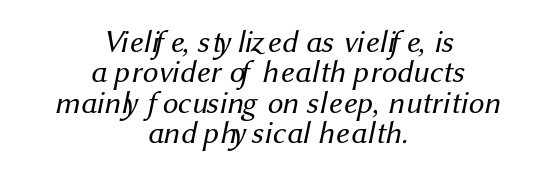
The image shows 31 px regular-weight sans-serif type; set centered, tight line spacing (0.98x), normal letter spacing, not underlined; medium stroke contrast and a medium x-height.
